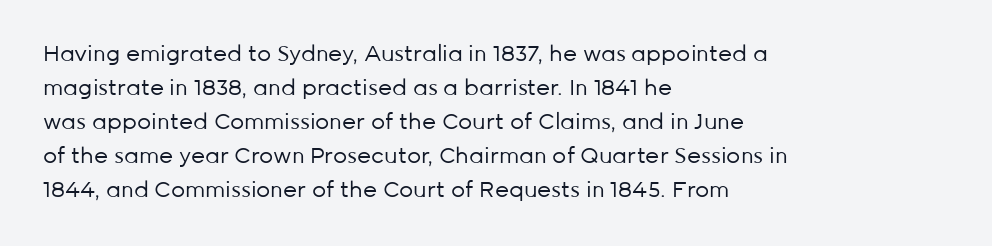
{"italic": "no", "bold": "no", "underline": "no", "align": "left", "line_spacing": "normal", "line_spacing_ratio": 1.55, "letter_spacing": "normal", "letter_spacing_em": 0.0, "glyph_px": 22}
